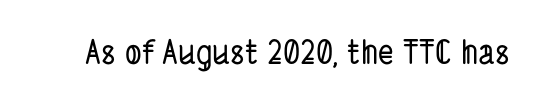
Q: Is the typeface a serif or a sans-serif typeface? A: Sans-serif.
Q: Is the text underlined? A: No.
Q: Is the spacing between letters normal or unusually wide? A: Normal.
Q: Width (condensed, normal, or wide)? A: Condensed.
Q: Stroke contrast? A: Low.
Q: x-height? A: Medium.
Q: Monospaced? A: No.
